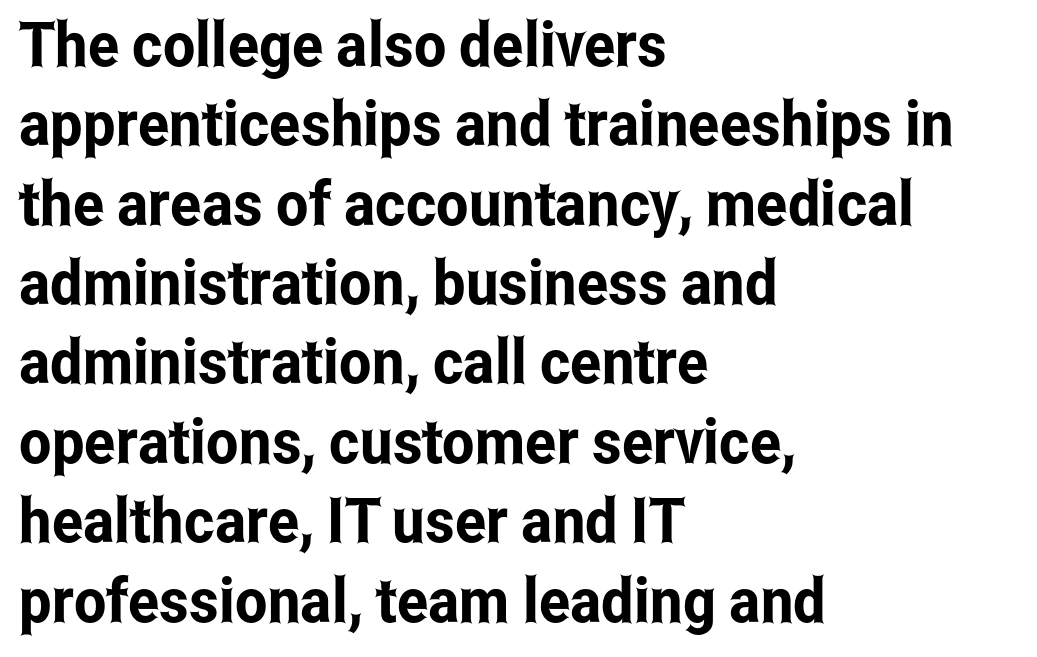
The image shows 62 px condensed sans-serif type, upright; set left-aligned, normal line spacing (1.28x), normal letter spacing, not underlined; low stroke contrast and a medium x-height.
